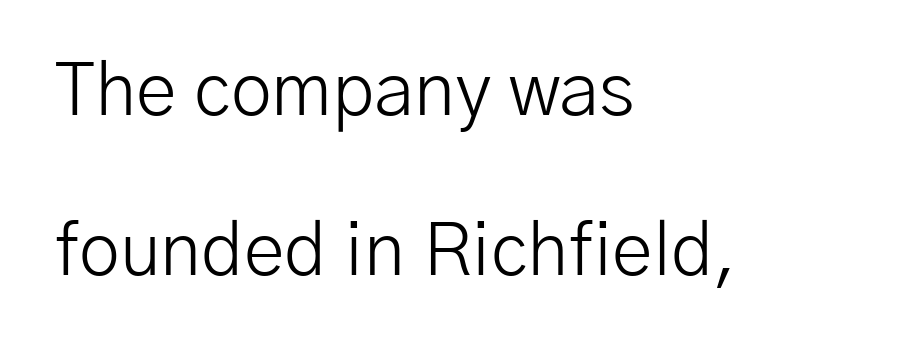
{"serif": "no", "italic": "no", "bold": "no", "weight": "light", "width": "normal", "stroke_contrast": "low", "x_height": "medium", "monospaced": "no", "underline": "no", "align": "left", "line_spacing": "loose", "line_spacing_ratio": 2.16, "letter_spacing": "normal", "letter_spacing_em": 0.0, "glyph_px": 74}
